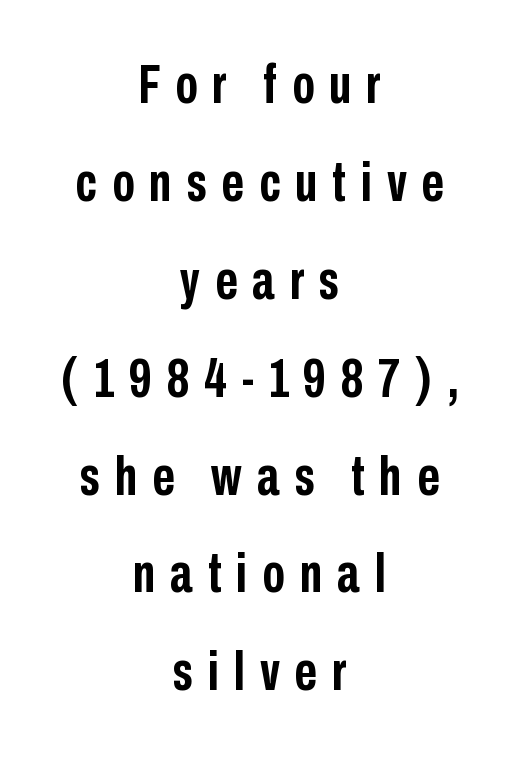
Q: Is the text bold? A: Yes.
Q: Is the text italic (slanted)? A: No, it is upright.
Q: Is the typeface a serif or a sans-serif typeface? A: Sans-serif.
Q: Is the text underlined? A: No.
Q: How is the paragraph aligned? A: Centered.
Q: Is the spacing between letters normal or unusually wide? A: Unusually wide.
Q: Width (condensed, normal, or wide)? A: Condensed.
Q: Stroke contrast? A: Low.
Q: x-height? A: Medium.
Q: Monospaced? A: No.
